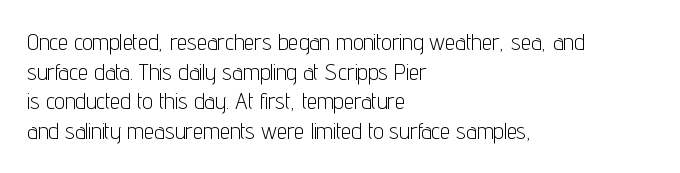
Q: Is the text bold? A: No.
Q: Is the text italic (slanted)? A: No, it is upright.
Q: Is the text underlined? A: No.
Q: How is the paragraph aligned? A: Left-aligned.
Q: Is the spacing between letters normal or unusually wide? A: Normal.
Q: Is the spacing between lines tight, normal or loose? A: Normal.
